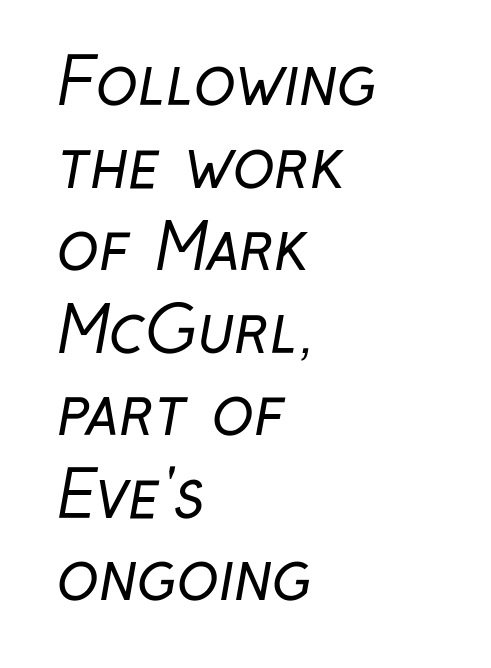
Q: Is the text bold? A: No.
Q: Is the typeface a serif or a sans-serif typeface? A: Sans-serif.
Q: Is the text underlined? A: No.
Q: How is the paragraph aligned? A: Left-aligned.
Q: Is the spacing between letters normal or unusually wide? A: Normal.
Q: Is the spacing between lines tight, normal or loose? A: Normal.
Q: Width (condensed, normal, or wide)? A: Condensed.
Q: Stroke contrast? A: Low.
Q: x-height? A: Medium.
Q: Monospaced? A: No.
